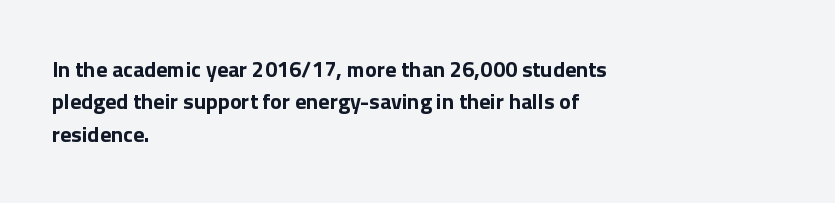
{"italic": "no", "bold": "yes", "underline": "no", "align": "left", "line_spacing": "normal", "line_spacing_ratio": 1.47, "letter_spacing": "normal", "letter_spacing_em": 0.0, "glyph_px": 22}
